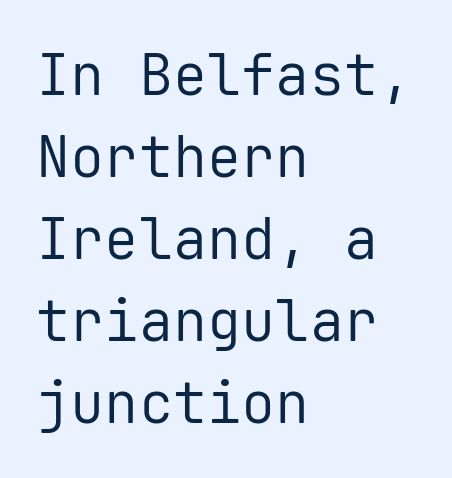
The image shows 57 px regular-weight sans-serif type, upright, monospaced; set left-aligned, normal line spacing (1.44x), normal letter spacing, not underlined; low stroke contrast and a medium x-height.
